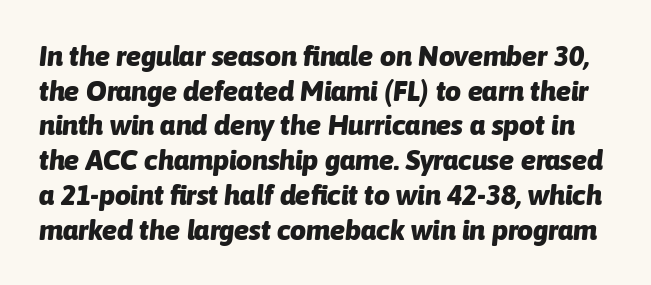
Q: Is the text bold? A: Yes.
Q: Is the text italic (slanted)? A: Yes, it leans right by about 6 degrees.
Q: Is the text underlined? A: No.
Q: Is the spacing between letters normal or unusually wide? A: Normal.
Q: Width (condensed, normal, or wide)? A: Normal.
Q: Stroke contrast? A: Low.
Q: x-height? A: Medium.
Q: Monospaced? A: No.
